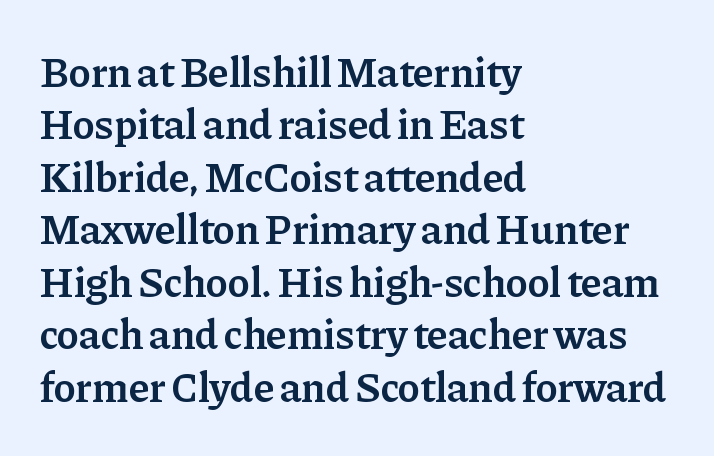
The image shows 42 px semibold serif type, upright; set left-aligned, normal line spacing (1.25x), normal letter spacing, not underlined; low stroke contrast and a medium x-height.
